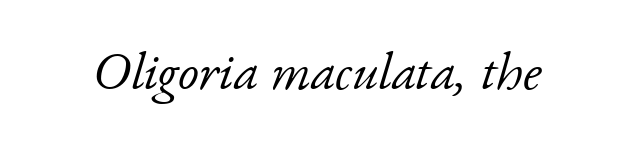
The image shows 53 px light serif type, italic (leaning right); set normal letter spacing, not underlined; low stroke contrast and a small x-height.
